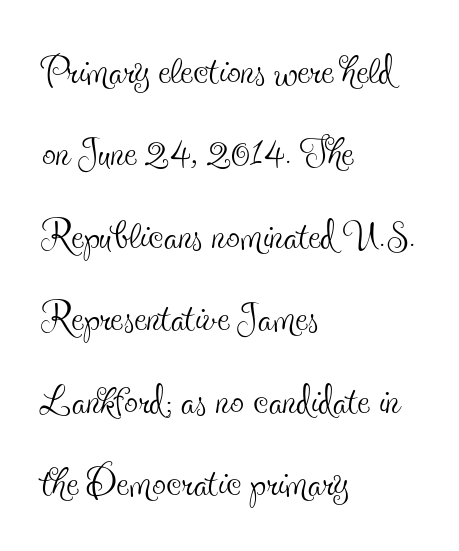
Q: Is the text bold? A: No.
Q: Is the typeface a serif or a sans-serif typeface? A: Serif.
Q: Is the text underlined? A: No.
Q: How is the paragraph aligned? A: Left-aligned.
Q: Is the spacing between letters normal or unusually wide? A: Normal.
Q: Is the spacing between lines tight, normal or loose? A: Normal.
Q: Width (condensed, normal, or wide)? A: Condensed.
Q: x-height? A: Small.
Q: Monospaced? A: No.
